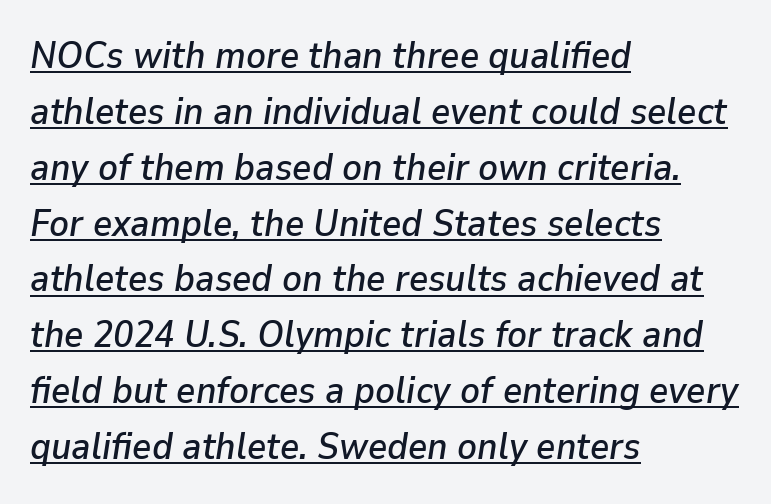
{"italic": "yes", "lean": "right", "slant_degrees": 9, "width": "normal", "stroke_contrast": "low", "x_height": "medium", "monospaced": "no", "underline": "yes", "align": "left", "line_spacing": "normal", "line_spacing_ratio": 1.51, "letter_spacing": "normal", "letter_spacing_em": 0.0, "glyph_px": 37}
